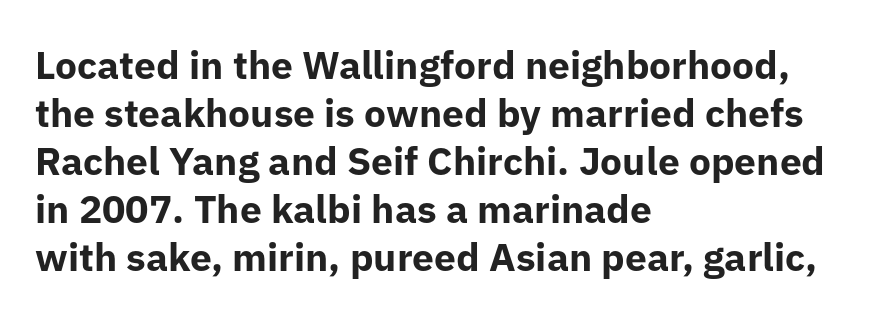
The image shows 39 px bold sans-serif type, upright; set left-aligned, line spacing 1.23x, normal letter spacing, not underlined; low stroke contrast and a medium x-height.
